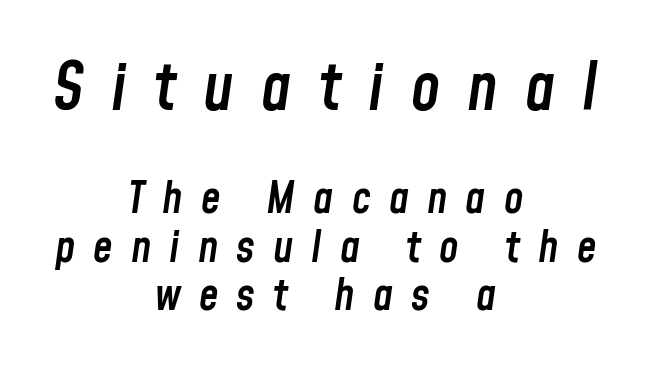
Spacing verdict: proportional, widths tailored to each character. The font's italic variant was chosen for this text. The block sitting higher on the canvas is the one with enlarged characters. In terms of weight, the rendering is demibold, just under bold. Check under the words: just untouched page.
